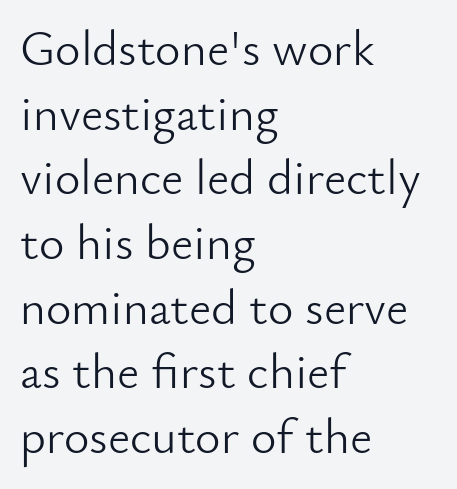
The image shows 49 px light sans-serif type, upright; set left-aligned, normal line spacing (1.32x), normal letter spacing, not underlined; low stroke contrast and a small x-height.
